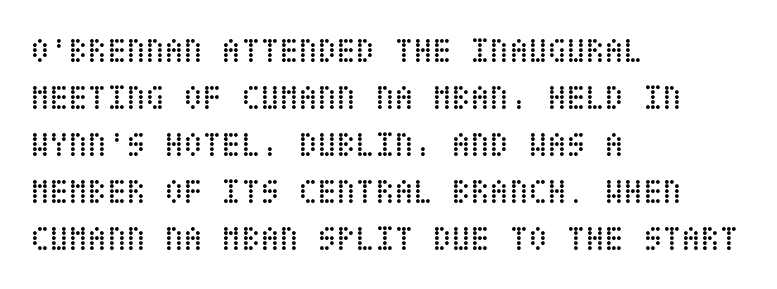
Students, note that the glyphs here touch the page at normal intervals. The weight tops out at a normal text grade. Regular leading. A clean baseline with only descenders dipping below it.
